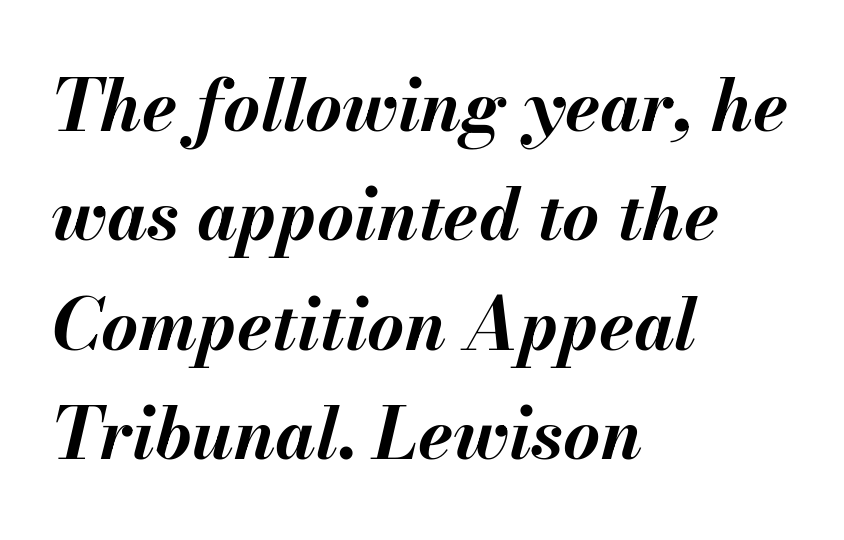
Q: Is the text bold? A: Yes.
Q: Is the text italic (slanted)? A: Yes, it leans right by about 13 degrees.
Q: Is the text underlined? A: No.
Q: How is the paragraph aligned? A: Left-aligned.
Q: Is the spacing between letters normal or unusually wide? A: Normal.
Q: Is the spacing between lines tight, normal or loose? A: Normal.
Q: Width (condensed, normal, or wide)? A: Normal.
Q: Stroke contrast? A: Medium.
Q: x-height? A: Small.
Q: Monospaced? A: No.
